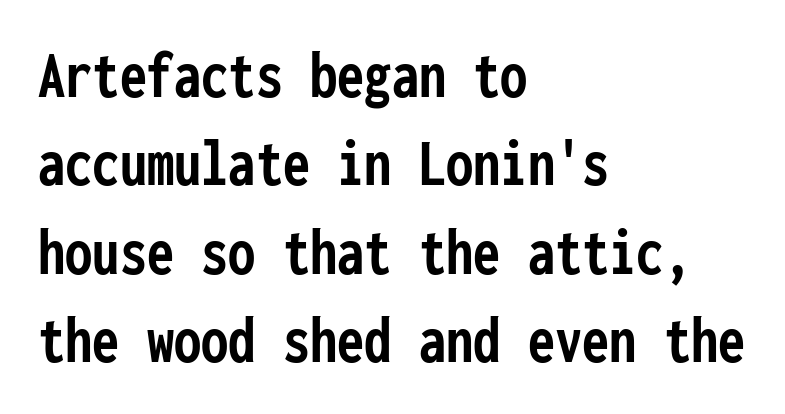
Q: Is the text bold? A: Yes.
Q: Is the text italic (slanted)? A: No, it is upright.
Q: Is the typeface a serif or a sans-serif typeface? A: Sans-serif.
Q: Is the text underlined? A: No.
Q: How is the paragraph aligned? A: Left-aligned.
Q: Is the spacing between letters normal or unusually wide? A: Normal.
Q: Is the spacing between lines tight, normal or loose? A: Normal.
Q: Width (condensed, normal, or wide)? A: Condensed.
Q: Stroke contrast? A: Low.
Q: x-height? A: Medium.
Q: Monospaced? A: Yes.
